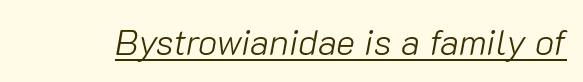
Q: Is the text bold? A: No.
Q: Is the text italic (slanted)? A: Yes, it leans right by about 10 degrees.
Q: Is the text underlined? A: Yes.
Q: Is the spacing between letters normal or unusually wide? A: Normal.
Q: Width (condensed, normal, or wide)? A: Normal.
Q: Stroke contrast? A: Low.
Q: x-height? A: Medium.
Q: Monospaced? A: No.
